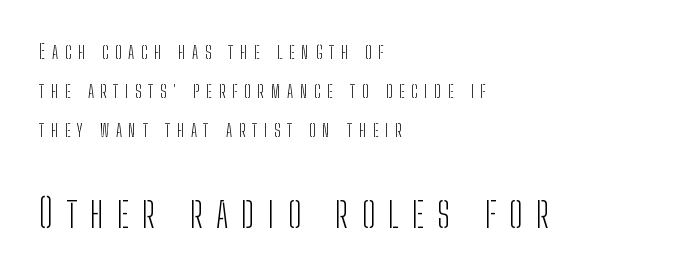
{"serif": "no", "italic": "no", "bold": "no", "weight": "light", "width": "condensed", "stroke_contrast": "low", "x_height": "medium", "monospaced": "no", "underline": "no", "align": "left", "line_spacing": "loose", "line_spacing_ratio": 1.95, "letter_spacing": "wide", "letter_spacing_em": 0.33, "larger_block": "second", "size_ratio": 2.0, "glyph_px": 40}
